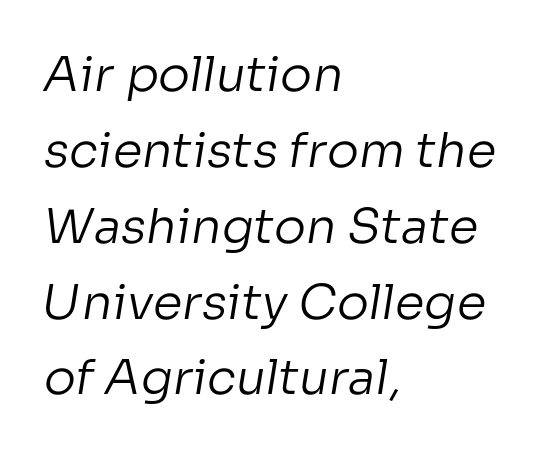
The image shows 48 px regular-weight sans-serif type; set left-aligned, normal line spacing (1.58x), normal letter spacing, not underlined; low stroke contrast and a medium x-height.
